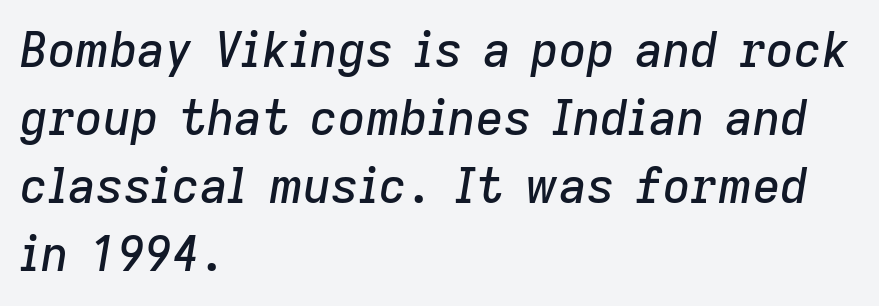
Regular leading. The letterforms sit shoulder to shoulder at normal distance. Here the designer chose a conventional face with non-uniform glyph widths. Looking at the ascenders, they clearly lean. The baseline area is clear.
